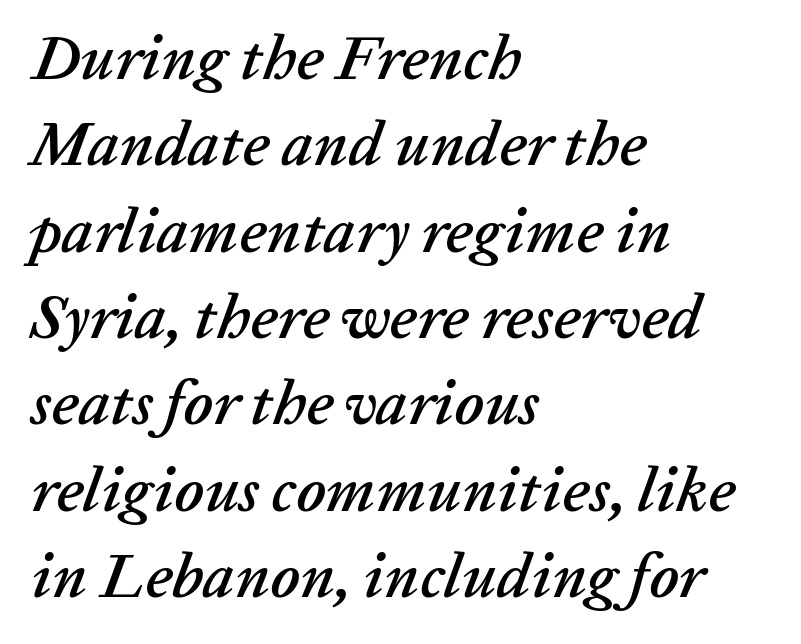
{"italic": "yes", "lean": "right", "slant_degrees": 20, "width": "normal", "stroke_contrast": "low", "x_height": "medium", "monospaced": "no", "underline": "no", "align": "left", "line_spacing": "normal", "line_spacing_ratio": 1.37, "letter_spacing": "normal", "letter_spacing_em": 0.0, "glyph_px": 63}
